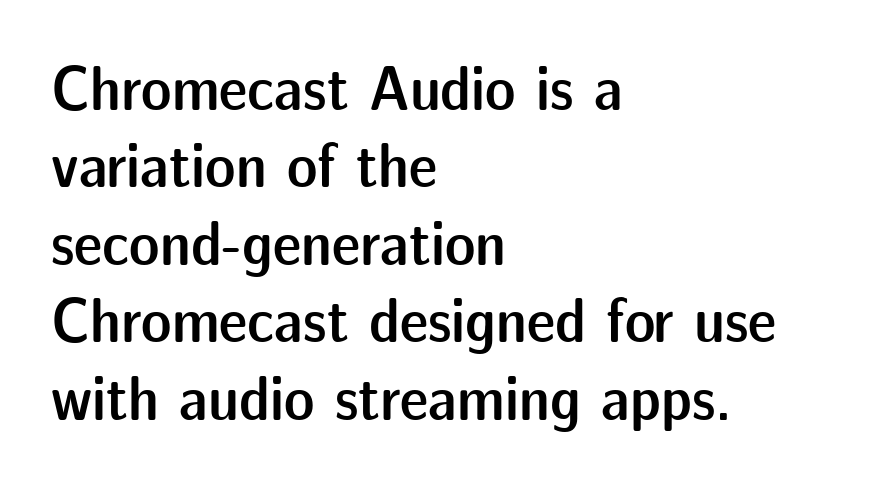
Is the letter spacing exaggerated? No — it looks like the ordinary default. The rendering shows plain stroke endings on the letterforms — a sans-serif design. Rule under the text: the space is simply empty. These lines were composed using upright roman letters. This sample has the flowing, uneven cadence of proportional lettering.
